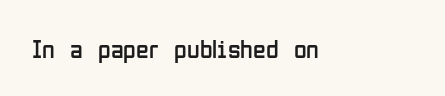
{"italic": "no", "bold": "no", "underline": "no", "letter_spacing": "normal", "letter_spacing_em": 0.0, "glyph_px": 26}
